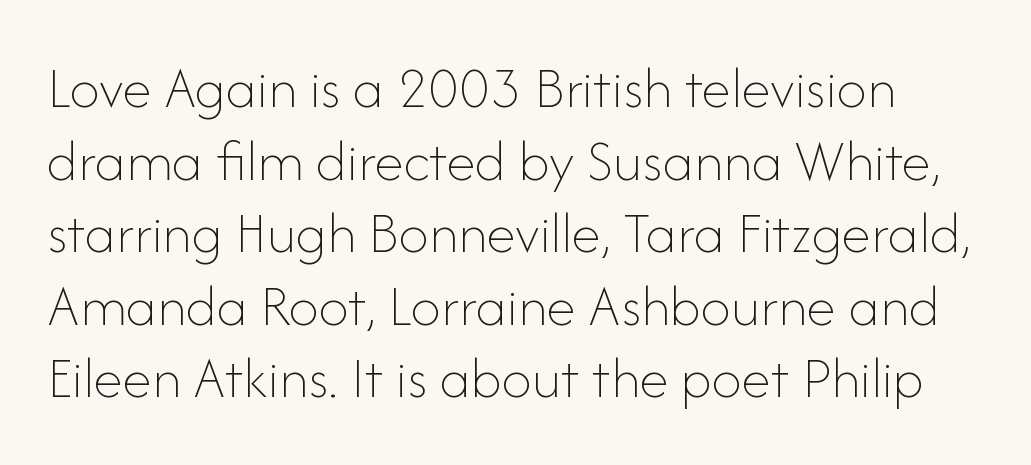
Q: Is the text bold? A: No.
Q: Is the text italic (slanted)? A: No, it is upright.
Q: Is the text underlined? A: No.
Q: Is the spacing between letters normal or unusually wide? A: Normal.
Q: Width (condensed, normal, or wide)? A: Normal.
Q: Stroke contrast? A: Low.
Q: x-height? A: Small.
Q: Monospaced? A: No.
